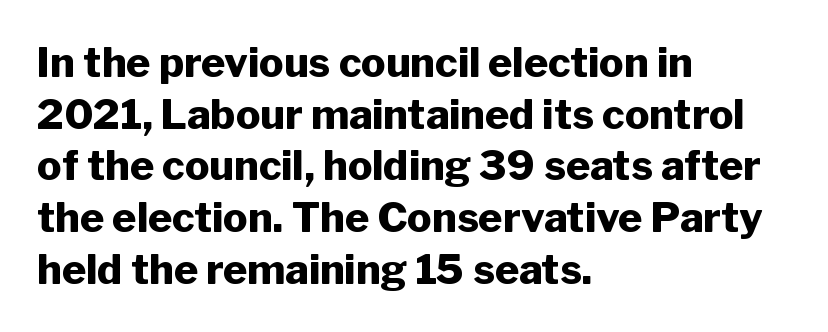
Q: Is the text bold? A: Yes.
Q: Is the text italic (slanted)? A: No, it is upright.
Q: Is the typeface a serif or a sans-serif typeface? A: Sans-serif.
Q: Is the text underlined? A: No.
Q: How is the paragraph aligned? A: Left-aligned.
Q: Is the spacing between letters normal or unusually wide? A: Normal.
Q: Is the spacing between lines tight, normal or loose? A: Normal.
Q: Width (condensed, normal, or wide)? A: Normal.
Q: Stroke contrast? A: Low.
Q: x-height? A: Medium.
Q: Monospaced? A: No.
